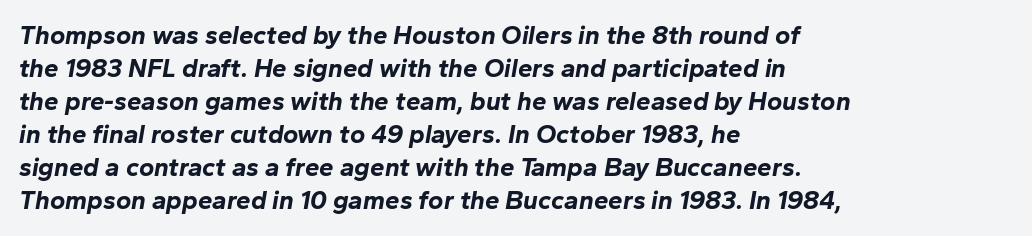
Does the leading feel generous? No, just average. Typeset ragged right — the left edge is the straight one. The specimen omits any rule beneath the text block's lines. Each glyph is drawn with heavy, bold strokes. A typesetter would mark this as italic. Nobody touched the tracking dial on this one.
